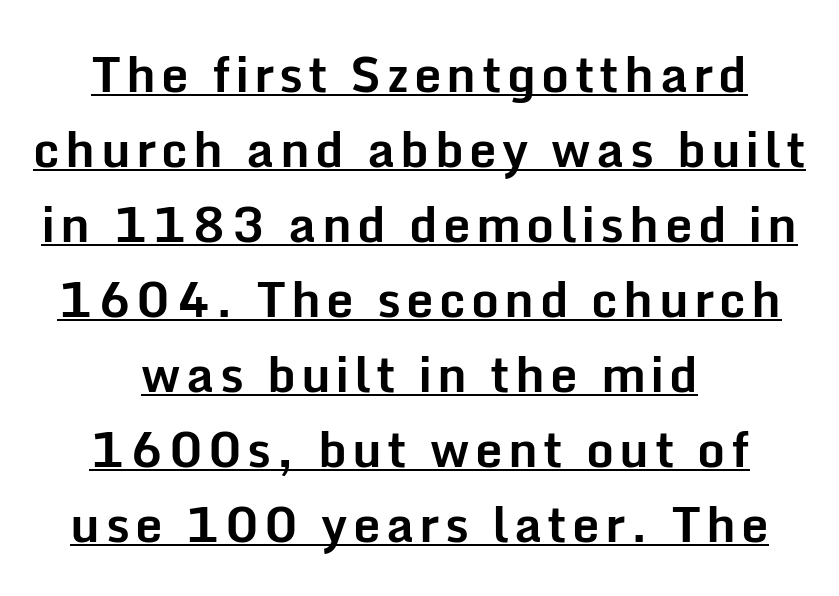
The image shows 49 px bold sans-serif type, upright; set centered, normal line spacing (1.53x), underlined; low stroke contrast and a medium x-height.
